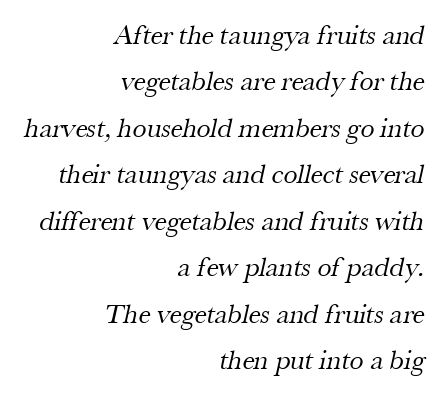
Q: Is the text bold? A: No.
Q: Is the typeface a serif or a sans-serif typeface? A: Serif.
Q: Is the text underlined? A: No.
Q: How is the paragraph aligned? A: Right-aligned.
Q: Is the spacing between letters normal or unusually wide? A: Normal.
Q: Is the spacing between lines tight, normal or loose? A: Normal.
Q: Width (condensed, normal, or wide)? A: Normal.
Q: Stroke contrast? A: Medium.
Q: x-height? A: Small.
Q: Monospaced? A: No.
